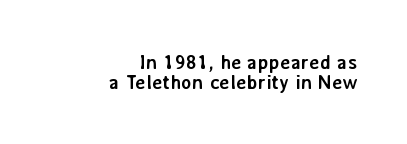
Regarding leading, the lines here are crowded together. The font's upright variant was chosen for this text. Weight: bold. Spacing between characters is what you'd get straight out of the box.
